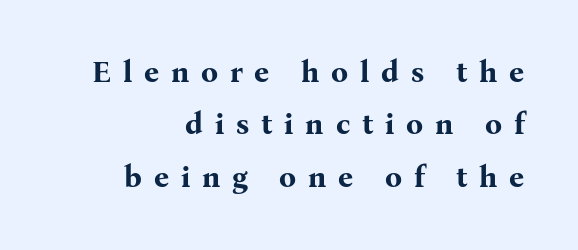
The rag falls on the left side of this text block. Clear beneath every line of the passage. How heavy is the stroke? Heavy — this is a bold. Nope, not italic — everything's standing straight. Each letter keeps its own natural width here, so spacing adapts to shape. The horizontal fit of the characters is loose and conspicuously gappy.
